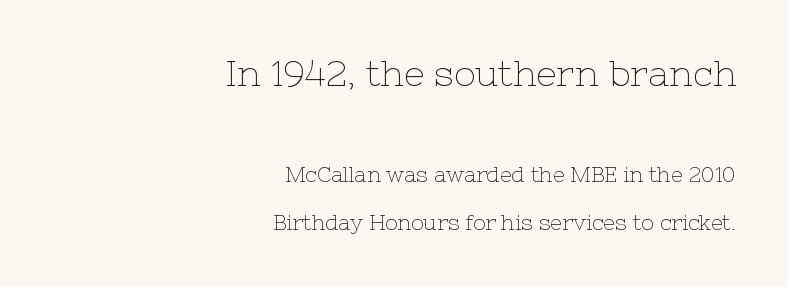
The image shows 36 px thin serif type, upright; set right-aligned, loose line spacing (2.26x), normal letter spacing, not underlined; the first (top) block is 1.71x larger; low stroke contrast and a medium x-height.
